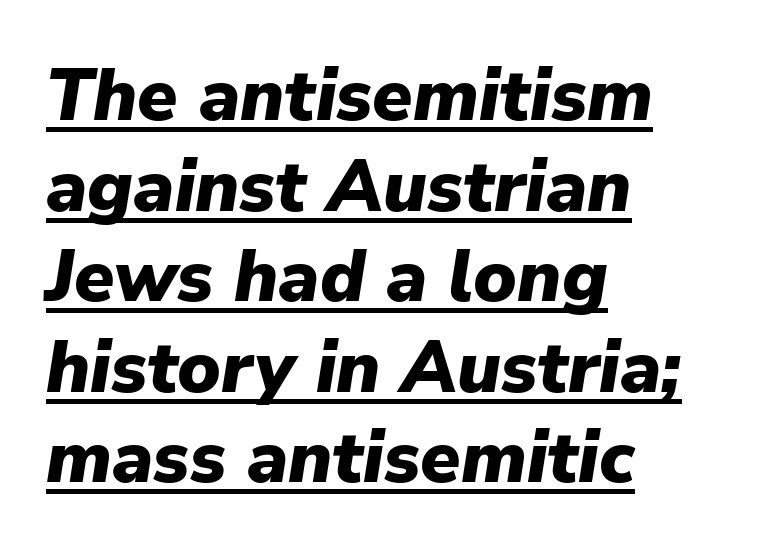
{"italic": "yes", "lean": "right", "slant_degrees": 9, "bold": "yes", "weight": "heavy", "width": "normal", "stroke_contrast": "low", "x_height": "medium", "monospaced": "no", "underline": "yes", "align": "left", "line_spacing_ratio": 1.24, "letter_spacing": "normal", "letter_spacing_em": 0.0, "glyph_px": 73}
